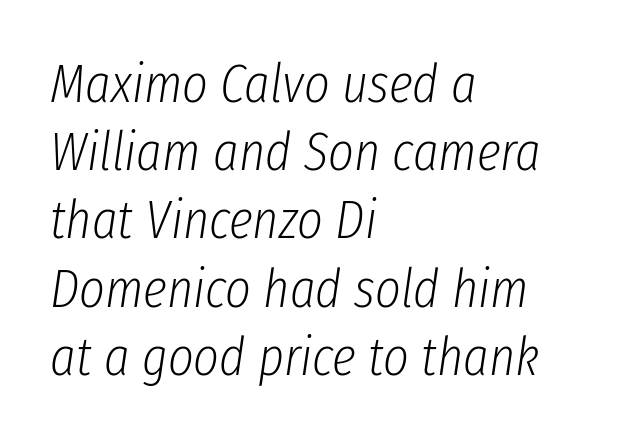
The weight tops out at a normal text grade. The letters advance in unequal steps, a hallmark of proportional type. Glance below the letters and you will spot only blank space. Visually the block forms a straight wall on the left and a jagged coastline on the right. The letters sit at their default tracking, neither squeezed nor spread. In terms of posture, this sample is oblique.
